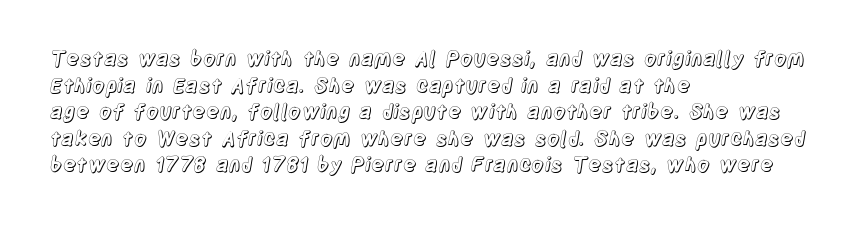
Q: Is the text italic (slanted)? A: Yes.
Q: Is the text underlined? A: No.
Q: How is the paragraph aligned? A: Left-aligned.
Q: Is the spacing between letters normal or unusually wide? A: Normal.
Q: Is the spacing between lines tight, normal or loose? A: Normal.
